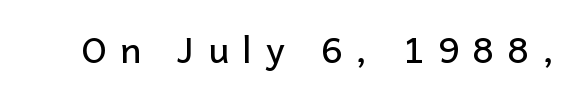
The lettering stays uniformly vertical, giving the passage a roman look. Letter spacing: wide. The zone under the glyphs is completely vacant. These lines are rendered in a variable-pitch font. Regarding serifs, this sample does without them.
